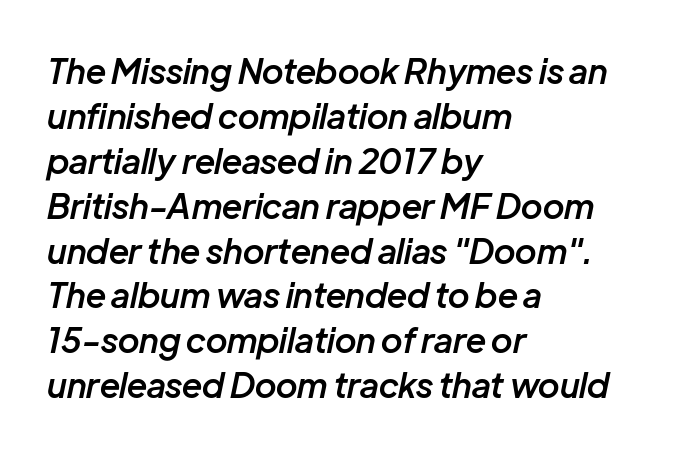
The image shows 34 px semibold type, italic (leaning right); set left-aligned, normal line spacing (1.32x), normal letter spacing, not underlined; low stroke contrast and a medium x-height.
